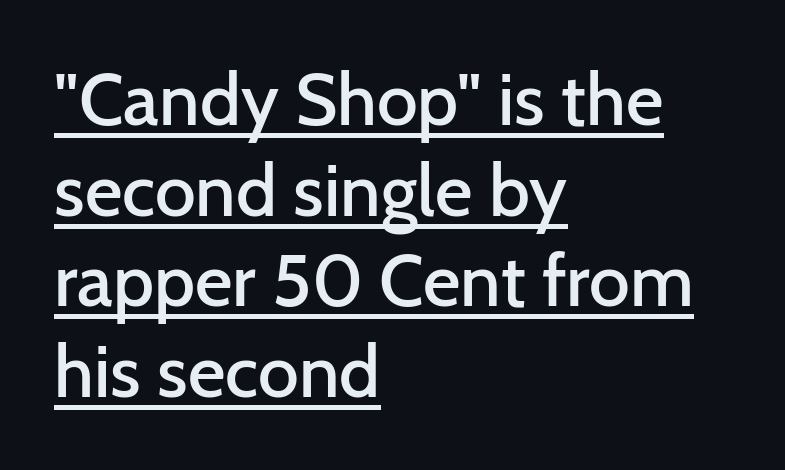
The image shows 73 px semibold sans-serif type, upright; set left-aligned, line spacing 1.24x, normal letter spacing, underlined; low stroke contrast and a medium x-height.
